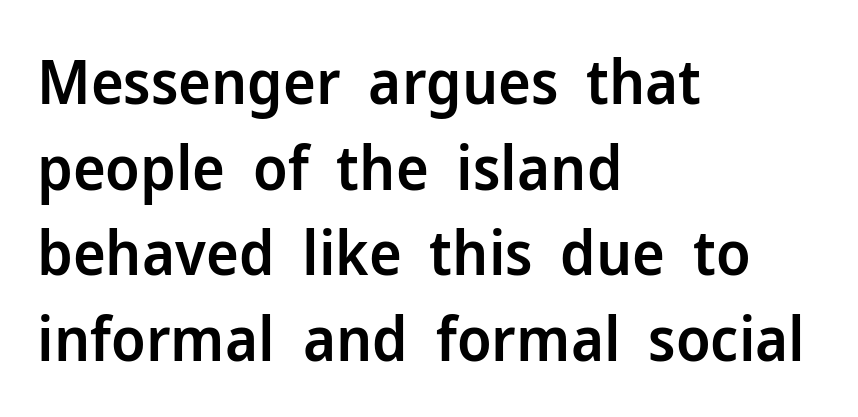
{"serif": "no", "italic": "no", "bold": "semi", "weight": "semibold", "width": "normal", "stroke_contrast": "low", "x_height": "medium", "monospaced": "no", "underline": "no", "align": "left", "line_spacing": "normal", "line_spacing_ratio": 1.38, "letter_spacing": "normal", "letter_spacing_em": 0.0, "glyph_px": 62}
